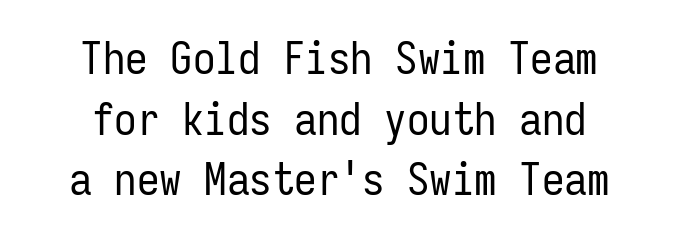
Q: Is the text bold? A: No.
Q: Is the text italic (slanted)? A: No, it is upright.
Q: Is the typeface a serif or a sans-serif typeface? A: Sans-serif.
Q: Is the text underlined? A: No.
Q: How is the paragraph aligned? A: Centered.
Q: Is the spacing between letters normal or unusually wide? A: Normal.
Q: Is the spacing between lines tight, normal or loose? A: Normal.
Q: Width (condensed, normal, or wide)? A: Condensed.
Q: Stroke contrast? A: Low.
Q: x-height? A: Medium.
Q: Monospaced? A: Yes.
